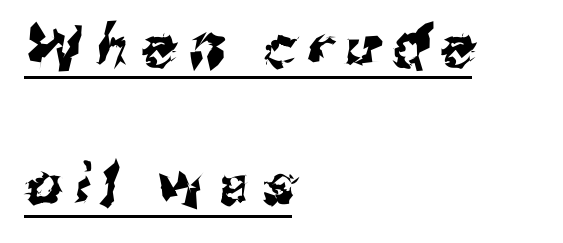
Here the designer chose a conventional face with non-uniform glyph widths. In CSS terms this would be text-align: left. Is the letter spacing exaggerated? Yes — the characters are pushed far apart. The specimen includes a rule beneath the text block's lines. The type family on display is of the sans-serif kind.
